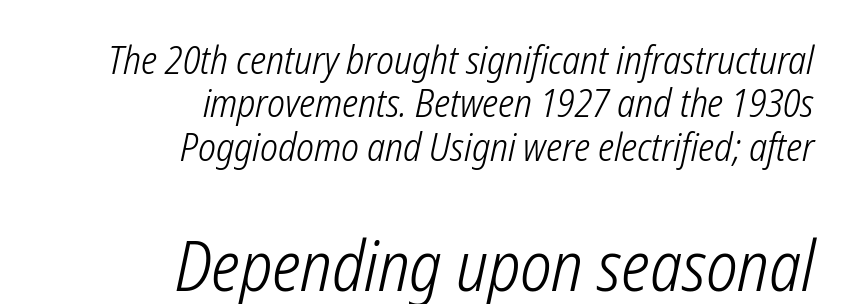
Weight: in the light-to-regular range. Top chunk: small. Bottom chunk: large. You could not count columns in this text — the font is proportionally spaced. Each row of text sits above clean, open space. Does the leading feel generous? Not at all — it's pinched.
